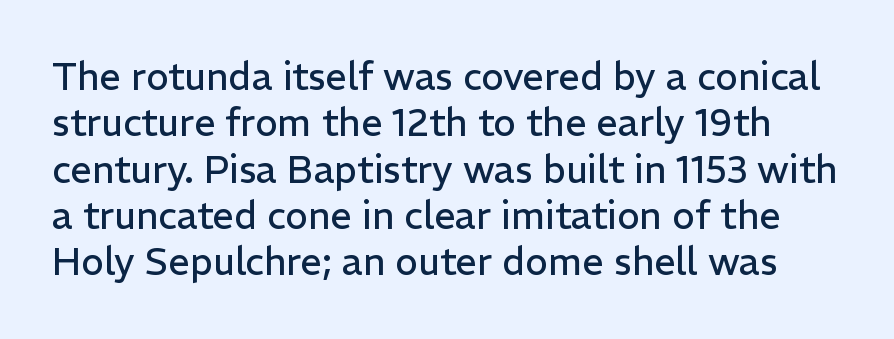
Q: Is the text bold? A: No.
Q: Is the text italic (slanted)? A: No, it is upright.
Q: Is the typeface a serif or a sans-serif typeface? A: Sans-serif.
Q: Is the text underlined? A: No.
Q: Is the spacing between letters normal or unusually wide? A: Normal.
Q: Width (condensed, normal, or wide)? A: Normal.
Q: Stroke contrast? A: Low.
Q: x-height? A: Medium.
Q: Monospaced? A: No.
